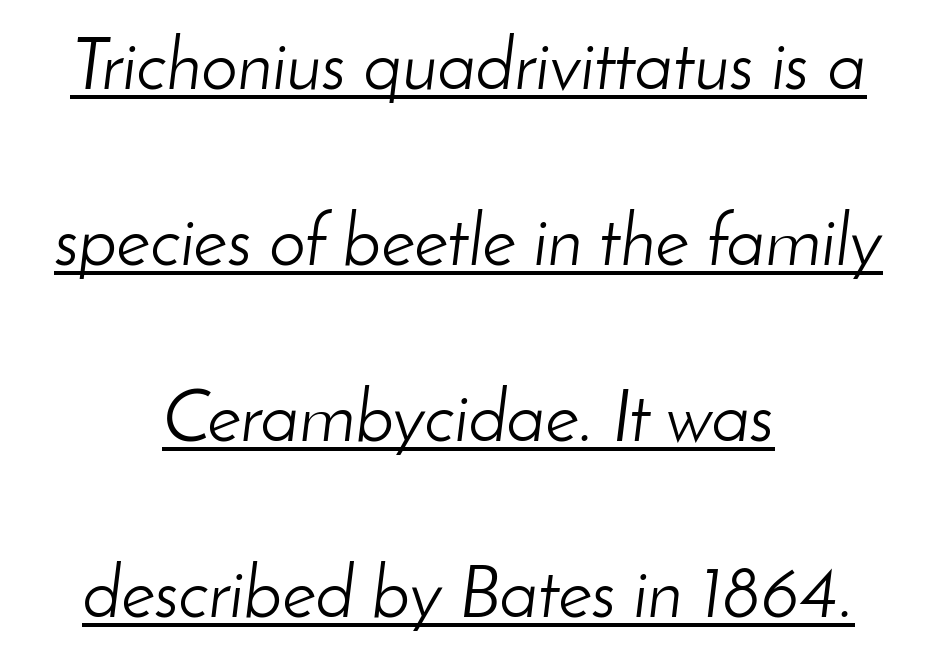
The rendering uses a large line-height, opening up the rows. The string is rendered with underlining switched on. You could not count columns in this text — the font is proportionally spaced. This is oblique type, the kind used for emphasis or titles. These glyphs show unthickened strokes, regular width or finer.
